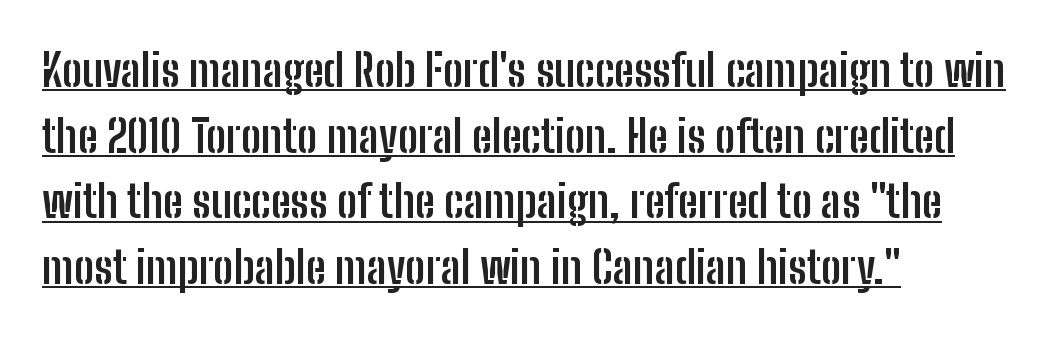
The image shows 45 px semibold, condensed sans-serif type, upright; set left-aligned, normal line spacing (1.46x), normal letter spacing, underlined; low stroke contrast and a medium x-height.
